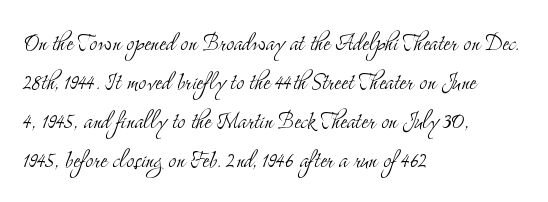
{"serif": "yes", "bold": "no", "weight": "light", "width": "condensed", "stroke_contrast": "medium", "x_height": "small", "monospaced": "no", "underline": "no", "align": "left", "line_spacing": "normal", "line_spacing_ratio": 1.35, "letter_spacing": "normal", "letter_spacing_em": 0.0, "glyph_px": 29}
